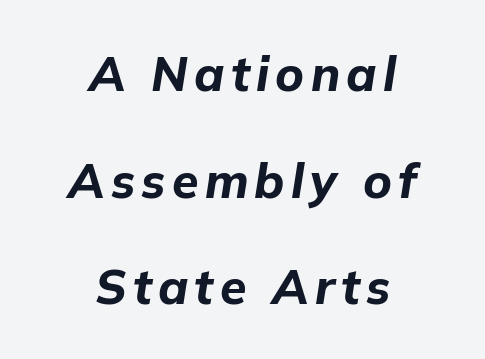
The lines are spread far apart with generous leading. Visually the block forms a symmetrical silhouette, jagged on both flanks. Varying glyph widths throughout — classic text-font behaviour. Unmarked baselines from the first word to the last. Slanted lettering throughout. Heavy, bold letterforms.
